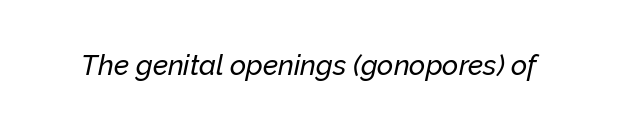
{"italic": "yes", "lean": "right", "slant_degrees": 12, "width": "normal", "stroke_contrast": "low", "x_height": "medium", "monospaced": "no", "underline": "no", "letter_spacing": "normal", "letter_spacing_em": 0.0, "glyph_px": 28}
